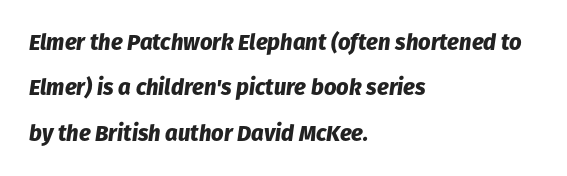
The image shows 22 px bold type, italic (leaning right); set left-aligned, loose line spacing (2.06x), normal letter spacing, not underlined.
